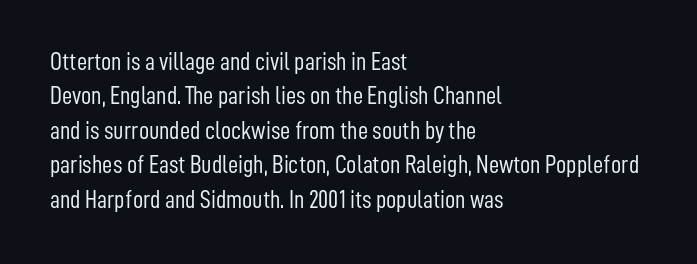
{"italic": "no", "bold": "no", "underline": "no", "align": "left", "line_spacing": "normal", "line_spacing_ratio": 1.38, "letter_spacing": "normal", "letter_spacing_em": 0.0, "glyph_px": 25}
